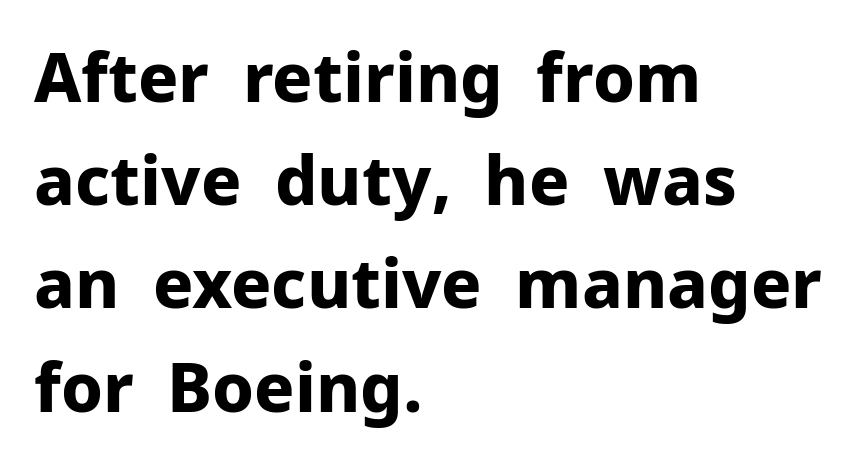
The image shows 67 px bold sans-serif type, upright; set left-aligned, normal line spacing (1.54x), normal letter spacing, not underlined; low stroke contrast and a medium x-height.
